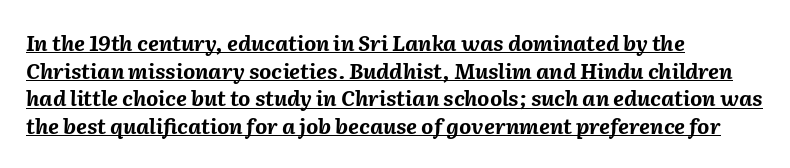
The tracking reads as untouched default to a designer's eye. These words are printed bold, with thick strokes throughout. Leftover space on each line is placed entirely after the last word. Each line of the rendering has a horizontal stroke beneath the glyphs.
